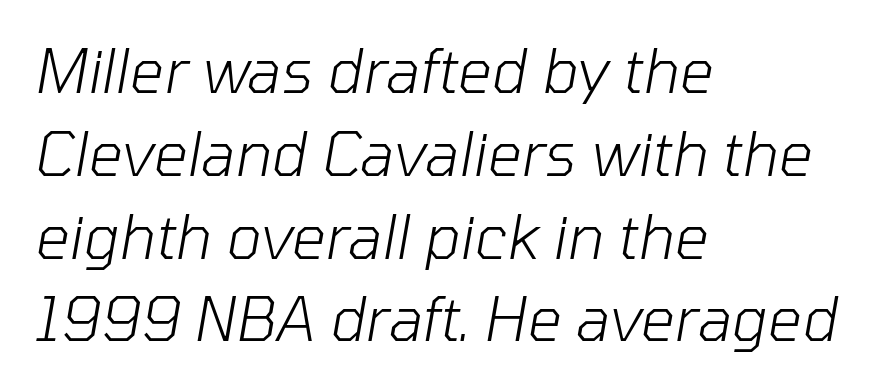
The space between consecutive lines is moderate. The area under the type is left untouched. Every character sits at an angle, as italics do. Each letter keeps its own natural width here, so spacing adapts to shape. Honestly, the letter spacing is just normal — you wouldn't notice it.
